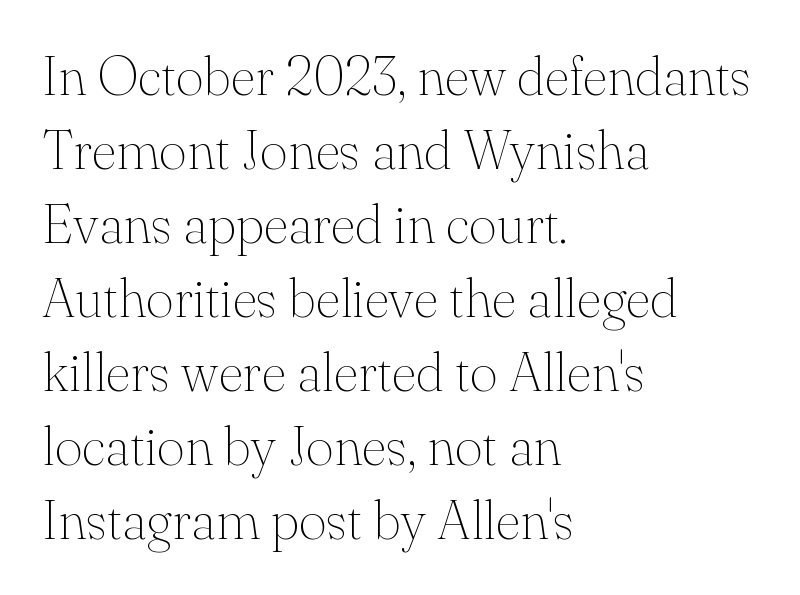
{"serif": "yes", "italic": "no", "bold": "no", "weight": "thin", "width": "normal", "stroke_contrast": "medium", "x_height": "small", "monospaced": "no", "underline": "no", "align": "left", "line_spacing": "normal", "line_spacing_ratio": 1.37, "letter_spacing": "normal", "letter_spacing_em": 0.0, "glyph_px": 54}
